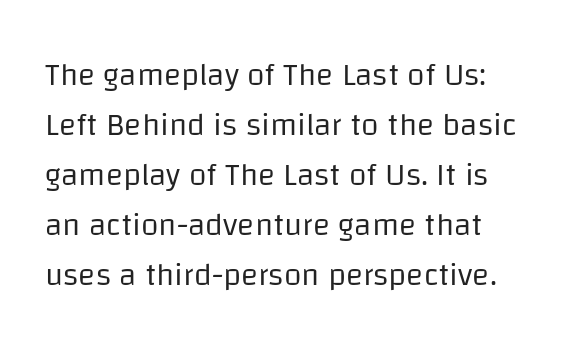
The image shows 32 px regular-weight sans-serif type, upright; set normal line spacing (1.56x), normal letter spacing, not underlined; low stroke contrast and a large x-height.
